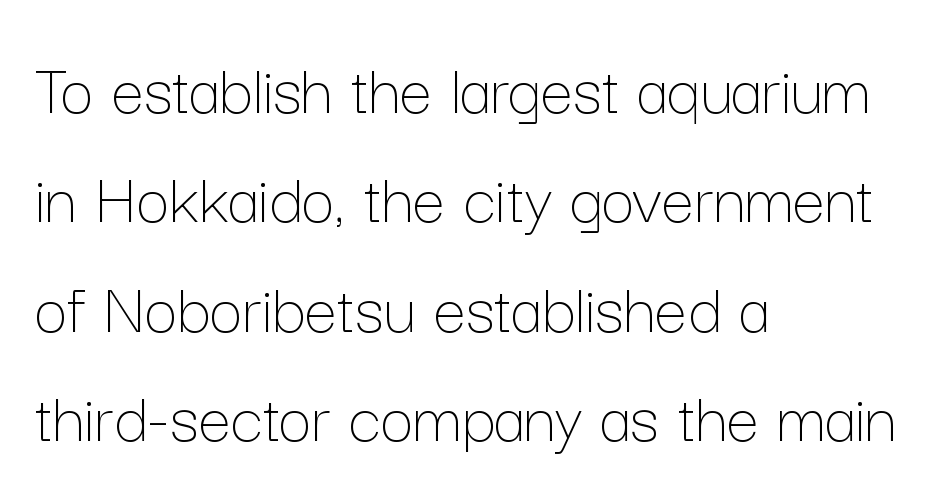
The setting favours the left margin, as ordinary paragraphs usually do. The space directly below the letters is spotless. This sample has the flowing, uneven cadence of proportional lettering. Designer's note — italics off, roman on.
